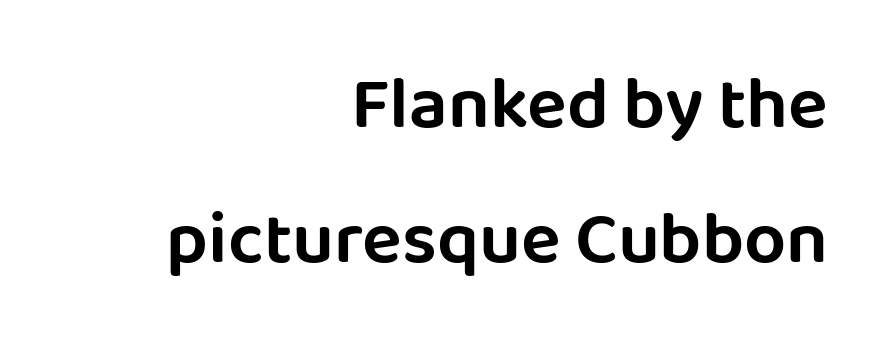
Q: Is the text italic (slanted)? A: No, it is upright.
Q: Is the typeface a serif or a sans-serif typeface? A: Sans-serif.
Q: Is the text underlined? A: No.
Q: How is the paragraph aligned? A: Right-aligned.
Q: Is the spacing between letters normal or unusually wide? A: Normal.
Q: Width (condensed, normal, or wide)? A: Normal.
Q: Stroke contrast? A: Low.
Q: x-height? A: Large.
Q: Monospaced? A: No.
